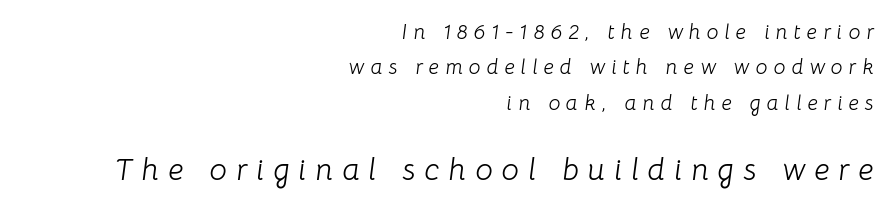
Q: Is the text bold? A: No.
Q: Is the text italic (slanted)? A: Yes, it leans right by about 8 degrees.
Q: Is the text underlined? A: No.
Q: How is the paragraph aligned? A: Right-aligned.
Q: Is the spacing between letters normal or unusually wide? A: Unusually wide.
Q: Is the spacing between lines tight, normal or loose? A: Normal.
Q: Which block of text is set in a larger size, the first (top) or the second (bottom)? A: The second (bottom) one.
Q: Width (condensed, normal, or wide)? A: Normal.
Q: Stroke contrast? A: Low.
Q: x-height? A: Medium.
Q: Monospaced? A: No.
